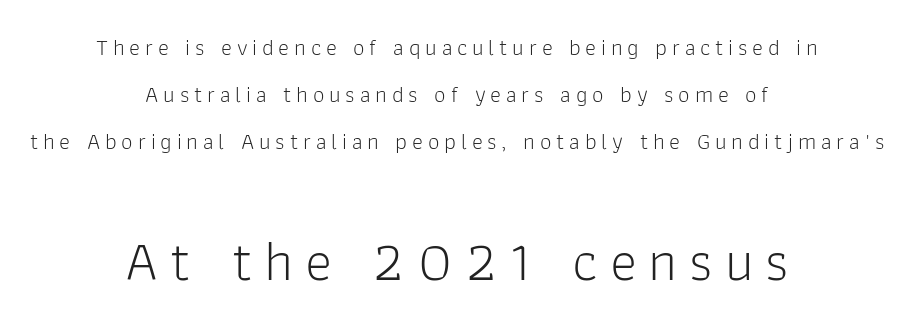
The image shows 57 px light sans-serif type, upright; set centered, loose line spacing (2.04x), unusually wide letter spacing (+0.21 em), not underlined; the second (bottom) block is 2.48x larger; low stroke contrast and a medium x-height.
